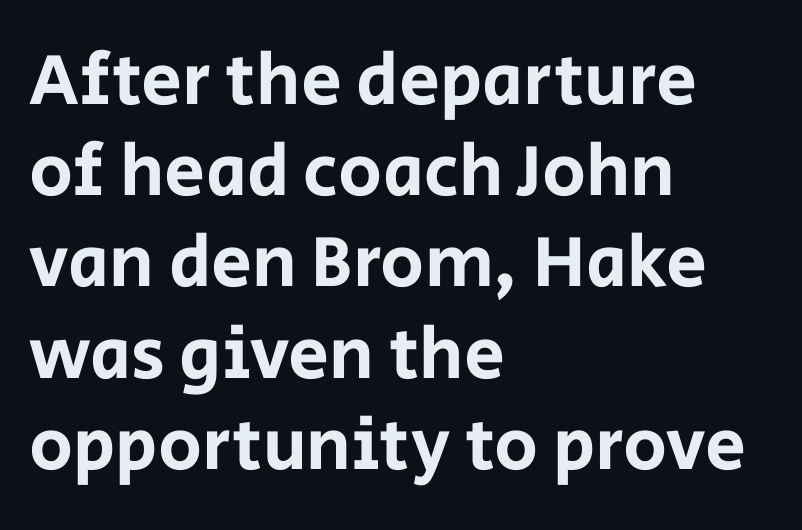
Q: Is the text italic (slanted)? A: No, it is upright.
Q: Is the typeface a serif or a sans-serif typeface? A: Sans-serif.
Q: Is the text underlined? A: No.
Q: How is the paragraph aligned? A: Left-aligned.
Q: Is the spacing between letters normal or unusually wide? A: Normal.
Q: Is the spacing between lines tight, normal or loose? A: Normal.
Q: Width (condensed, normal, or wide)? A: Normal.
Q: Stroke contrast? A: Low.
Q: x-height? A: Large.
Q: Monospaced? A: No.
